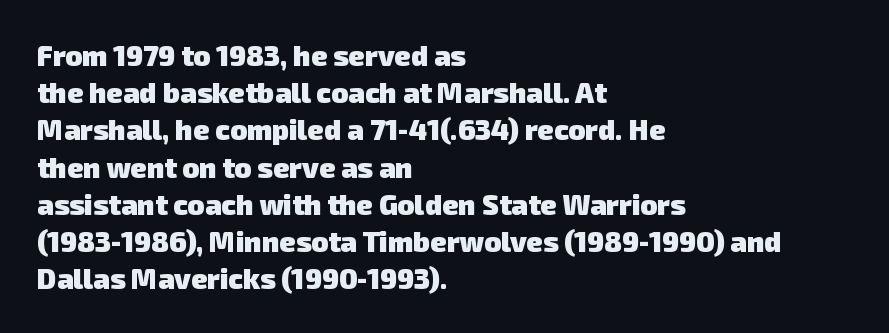
Type without underlining. What's the leading like? Ordinary, nothing unusual. Typographically, this falls in the sans-serif category. Looks like regular typesetting: each glyph gets only the width it needs.
